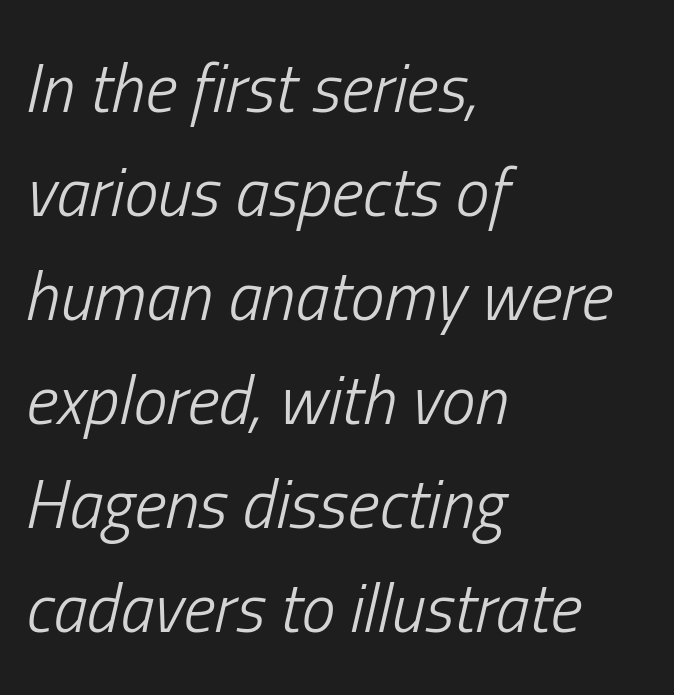
The image shows 68 px light, condensed type, italic (leaning right); set left-aligned, normal line spacing (1.53x), normal letter spacing, not underlined; low stroke contrast and a medium x-height.
